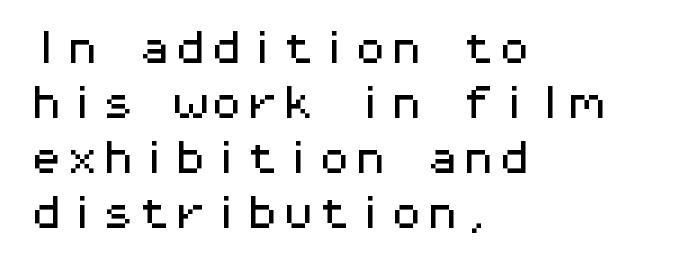
Nope, not italic — everything's standing straight. Here the glyphs are tracked normally, forming tight word shapes. You could count columns in this text — the font is strictly monospaced. No feet cap the strokes, marking this as sans-serif type. Regarding leading, the lines here are spaced in the standard way. The paragraph has a hard left edge and a soft right edge.
